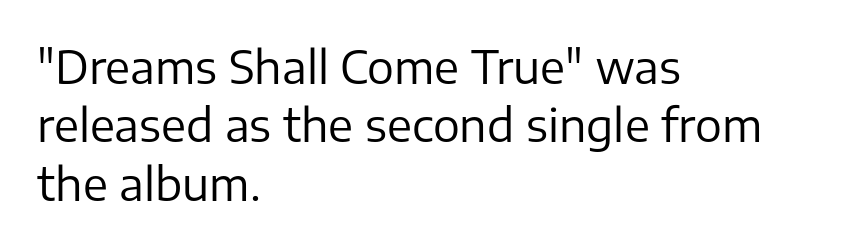
Q: Is the text bold? A: No.
Q: Is the text italic (slanted)? A: No, it is upright.
Q: Is the typeface a serif or a sans-serif typeface? A: Sans-serif.
Q: Is the text underlined? A: No.
Q: How is the paragraph aligned? A: Left-aligned.
Q: Is the spacing between letters normal or unusually wide? A: Normal.
Q: Is the spacing between lines tight, normal or loose? A: Normal.
Q: Width (condensed, normal, or wide)? A: Normal.
Q: Stroke contrast? A: Low.
Q: x-height? A: Medium.
Q: Monospaced? A: No.
